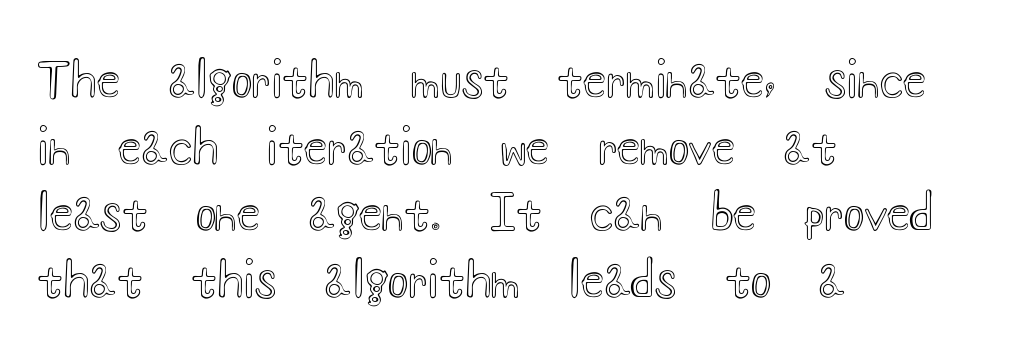
The image shows 48 px wide type, upright; set left-aligned, normal line spacing (1.39x), normal letter spacing, not underlined; a small x-height.
